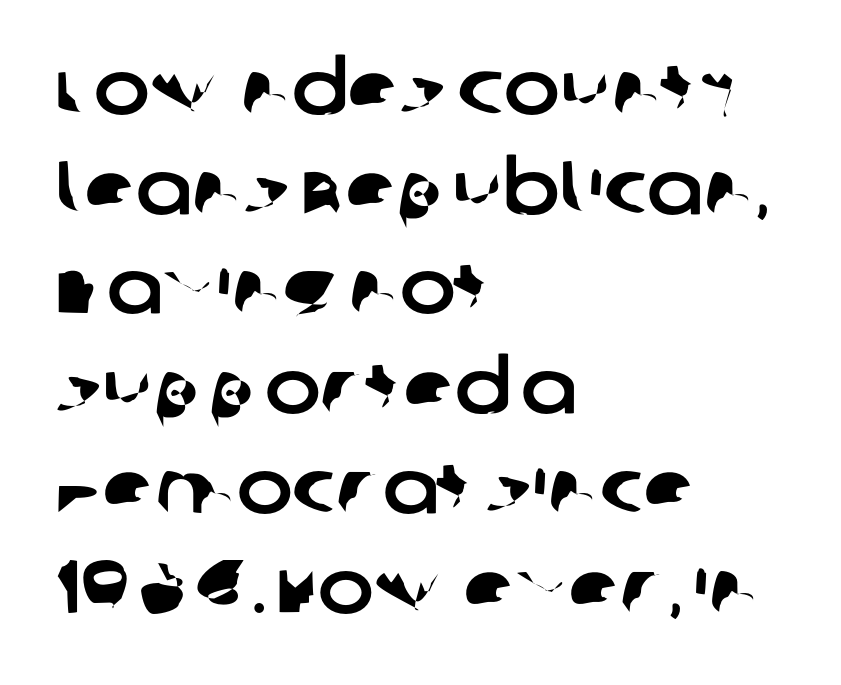
The image shows 75 px sans-serif type; set left-aligned, normal line spacing (1.33x), normal letter spacing, not underlined; low stroke contrast and a large x-height.
